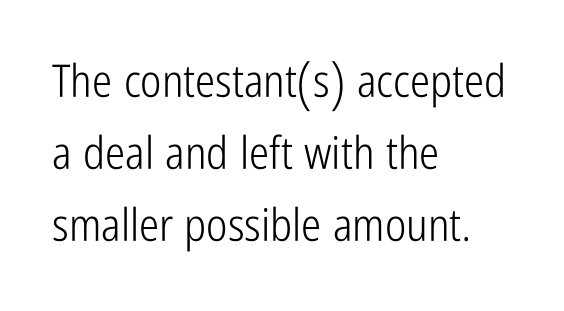
Leading: standard. The tracking reads as untouched default to a designer's eye. Note: no serifs on the glyphs. The letters advance in unequal steps, a hallmark of proportional type. The rendering anchors every line to the left-hand side. Unbolded letterforms with no extra heft.
